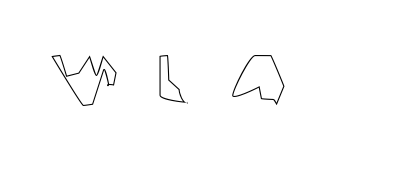
Q: Is the text italic (slanted)? A: No, it is upright.
Q: Is the text underlined? A: No.
Q: How is the paragraph aligned? A: Left-aligned.
Q: Is the spacing between letters normal or unusually wide? A: Unusually wide.
Q: Width (condensed, normal, or wide)? A: Normal.
Q: x-height? A: Medium.
Q: Monospaced? A: No.
